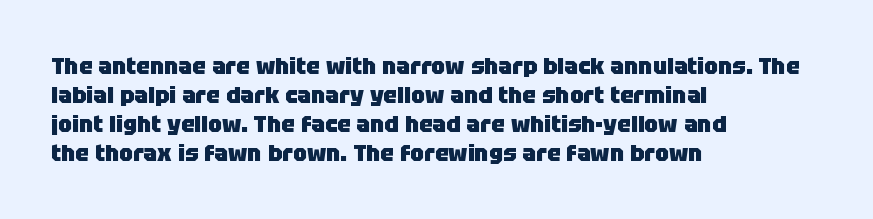
Q: Is the text bold? A: Yes.
Q: Is the text italic (slanted)? A: No, it is upright.
Q: Is the text underlined? A: No.
Q: How is the paragraph aligned? A: Left-aligned.
Q: Is the spacing between letters normal or unusually wide? A: Normal.
Q: Is the spacing between lines tight, normal or loose? A: Normal.
